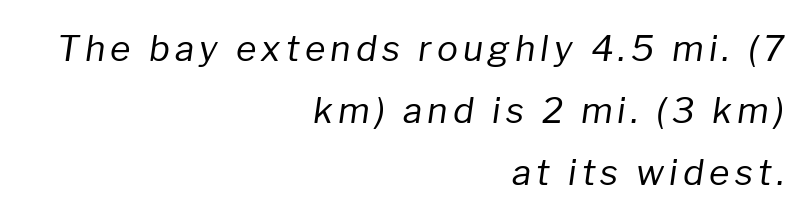
The paragraph shown leans on its right margin. The strip under each line holds only bare page. The passage shown leans; its letterforms are oblique. Do the characters align in a grid? No, the font is proportional. These glyphs show unthickened strokes, regular width or finer.
